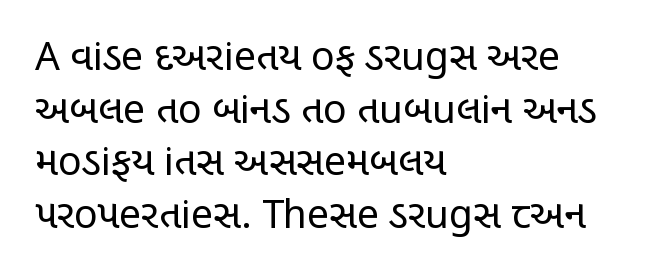
Q: Is the text bold? A: No.
Q: Is the text italic (slanted)? A: No, it is upright.
Q: Is the typeface a serif or a sans-serif typeface? A: Sans-serif.
Q: Is the text underlined? A: No.
Q: How is the paragraph aligned? A: Left-aligned.
Q: Is the spacing between letters normal or unusually wide? A: Normal.
Q: Is the spacing between lines tight, normal or loose? A: Normal.
Q: Width (condensed, normal, or wide)? A: Condensed.
Q: Stroke contrast? A: Low.
Q: x-height? A: Large.
Q: Monospaced? A: No.
